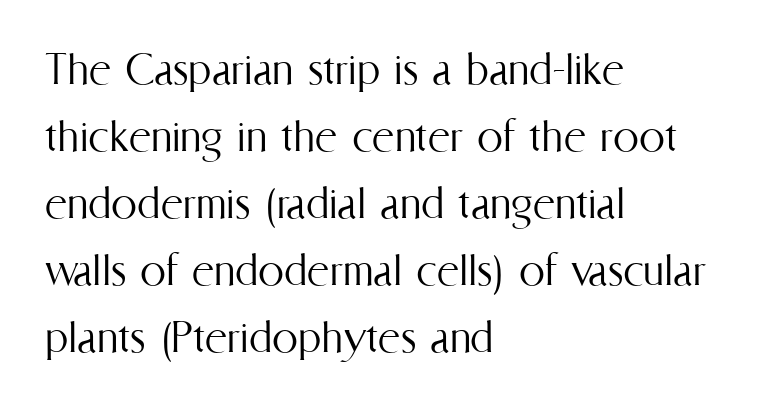
A typesetter would call this proportional, since set widths differ per character. The designer left line spacing at the default. The rag falls on the right side of this text block. Weight: regular or lighter. In terms of letterspacing, this is plain default setting.
